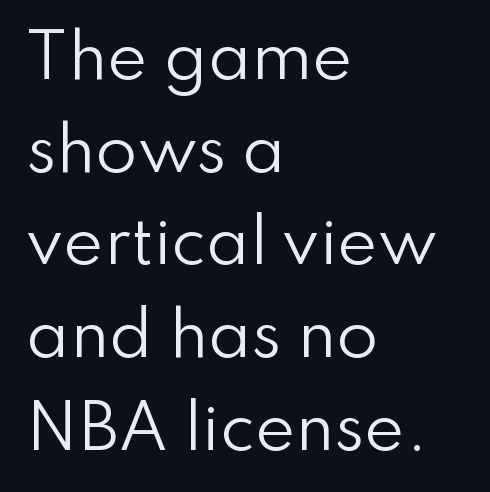
{"serif": "no", "italic": "no", "bold": "no", "weight": "regular", "width": "normal", "stroke_contrast": "low", "x_height": "small", "monospaced": "no", "underline": "no", "align": "left", "line_spacing": "normal", "line_spacing_ratio": 1.52, "letter_spacing": "normal", "letter_spacing_em": 0.0, "glyph_px": 61}
